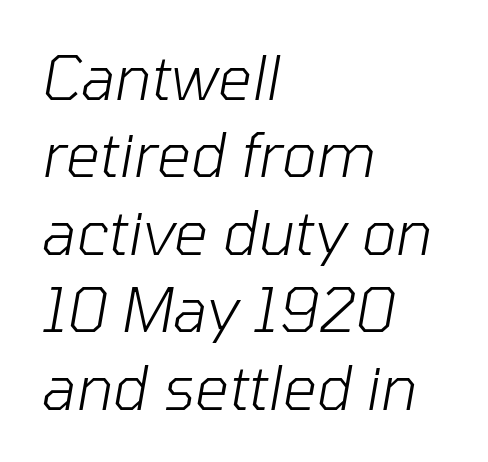
The image shows 60 px light type, italic (leaning right); set left-aligned, normal line spacing (1.29x), normal letter spacing, not underlined; low stroke contrast and a medium x-height.
